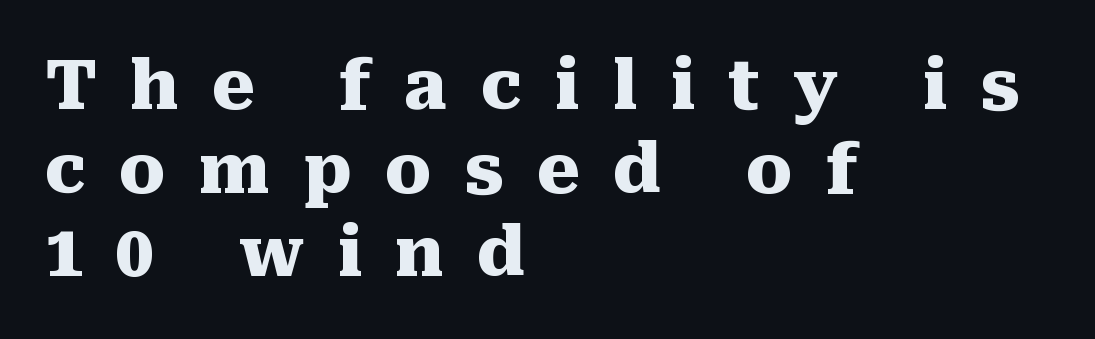
Q: Is the text bold? A: Yes.
Q: Is the text italic (slanted)? A: No, it is upright.
Q: Is the typeface a serif or a sans-serif typeface? A: Serif.
Q: Is the text underlined? A: No.
Q: How is the paragraph aligned? A: Left-aligned.
Q: Is the spacing between letters normal or unusually wide? A: Unusually wide.
Q: Width (condensed, normal, or wide)? A: Normal.
Q: Stroke contrast? A: Medium.
Q: x-height? A: Medium.
Q: Monospaced? A: No.
